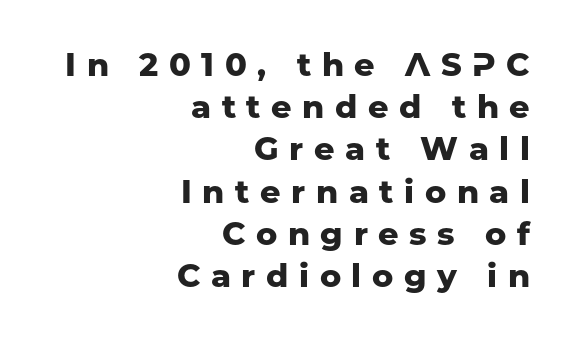
How would I describe the line gaps? Plain and ordinary. Each letter keeps its own natural width here, so spacing adapts to shape. Does extra space separate the letters? Yes, quite a lot of it. You can tell from the bare stems that sans-serif type was used. A roman cut, with each character standing at attention. The typesetter chose a ragged-left arrangement here.
